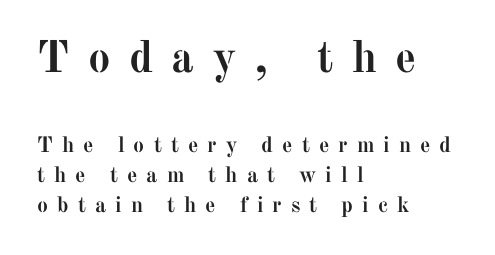
A clean baseline with only descenders dipping below it. How are the letters spaced? Widely, with obvious added tracking. Every row of glyphs begins at an identical x-position on the left. Scale decreases going downward across the two blocks. Character widths vary here, with narrow letters taking less room than wide ones.
